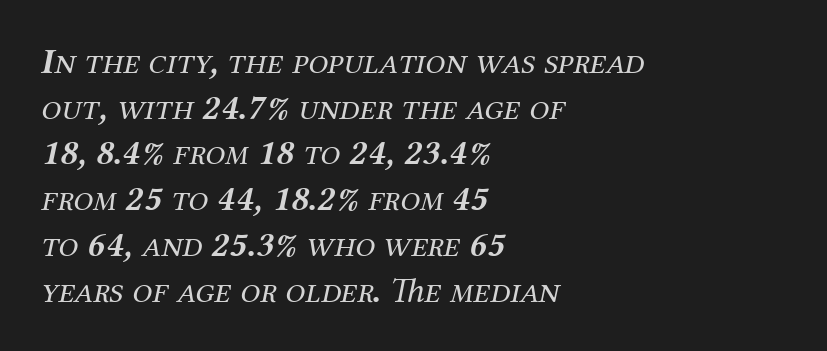
The image shows 36 px regular-weight serif type, italic (leaning right); set left-aligned, normal line spacing (1.27x), normal letter spacing, not underlined; medium stroke contrast and a medium x-height.
